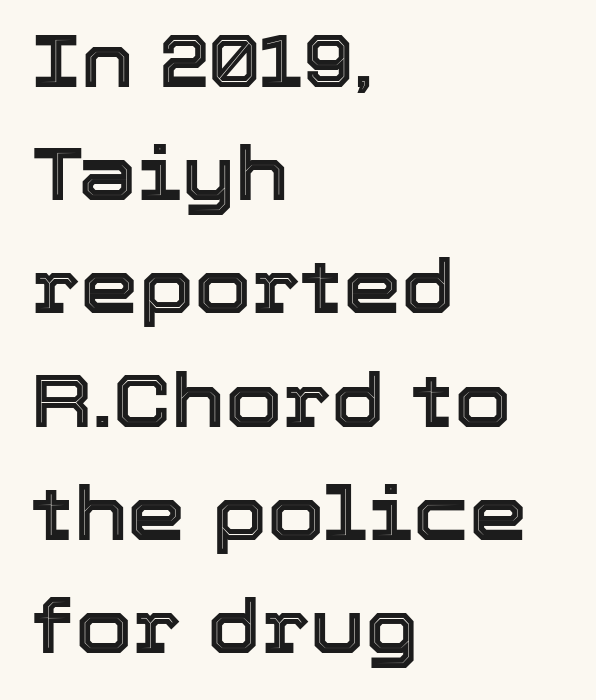
{"italic": "no", "width": "normal", "x_height": "medium", "monospaced": "no", "underline": "no", "align": "left", "line_spacing": "normal", "line_spacing_ratio": 1.53, "letter_spacing": "normal", "letter_spacing_em": 0.0, "glyph_px": 74}
